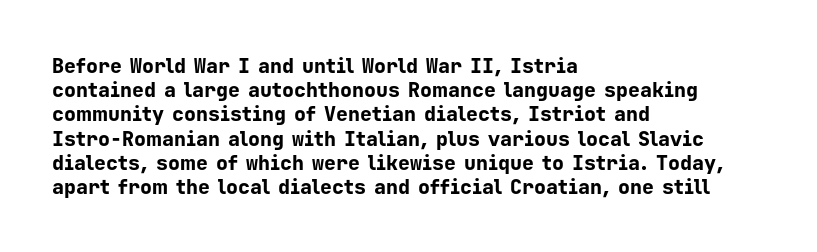
The image shows 20 px bold type, upright; set left-aligned, line spacing 1.21x, normal letter spacing, not underlined.
